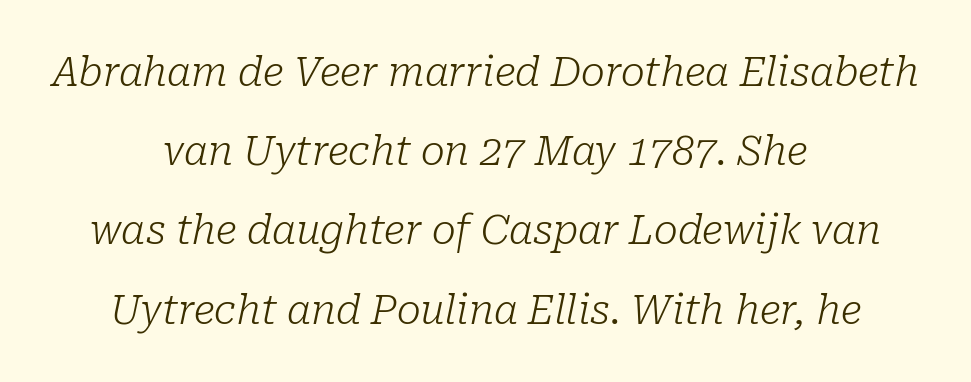
Centered paragraph, ragged on both sides. You could not count columns in this text — the font is proportionally spaced. The string is rendered with underlining switched off. Short note: letters normally spaced. Unbolded letterforms with no extra heft.
